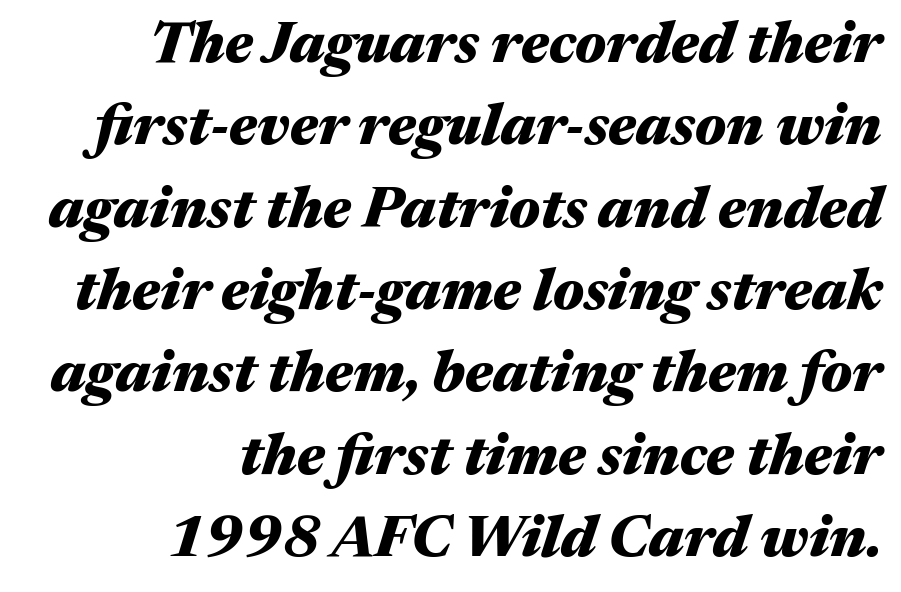
Check under the words: just untouched page. The strokes are fattened all the way to bold. Spacing verdict: proportional, widths tailored to each character. Slant detected: the letters are inclined. One-word summary of the alignment: right.
